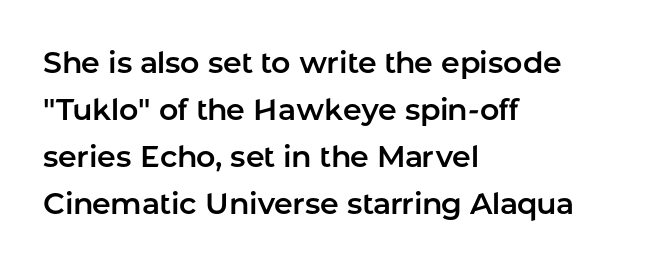
Q: Is the text italic (slanted)? A: No, it is upright.
Q: Is the typeface a serif or a sans-serif typeface? A: Sans-serif.
Q: Is the text underlined? A: No.
Q: How is the paragraph aligned? A: Left-aligned.
Q: Is the spacing between letters normal or unusually wide? A: Normal.
Q: Is the spacing between lines tight, normal or loose? A: Normal.
Q: Width (condensed, normal, or wide)? A: Normal.
Q: Stroke contrast? A: Low.
Q: x-height? A: Medium.
Q: Monospaced? A: No.
